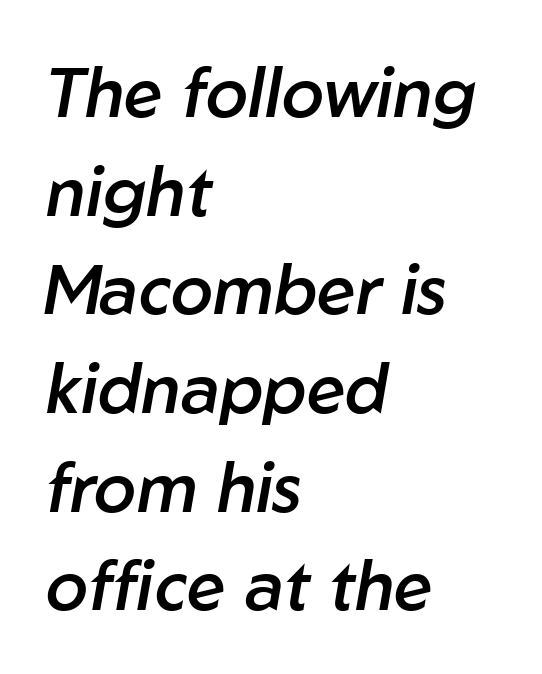
{"italic": "yes", "lean": "right", "slant_degrees": 10, "bold": "semi", "weight": "semibold", "width": "normal", "stroke_contrast": "low", "x_height": "medium", "monospaced": "no", "underline": "no", "align": "left", "line_spacing": "normal", "line_spacing_ratio": 1.43, "letter_spacing": "normal", "letter_spacing_em": 0.0, "glyph_px": 69}
